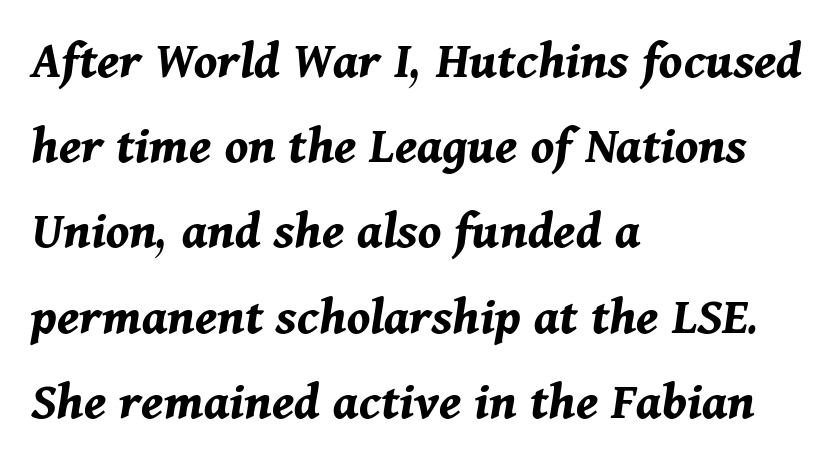
{"italic": "yes", "lean": "right", "slant_degrees": 11, "bold": "yes", "weight": "bold", "width": "normal", "stroke_contrast": "medium", "x_height": "medium", "monospaced": "no", "underline": "no", "align": "left", "line_spacing": "normal", "line_spacing_ratio": 1.55, "letter_spacing": "normal", "letter_spacing_em": 0.0, "glyph_px": 55}
